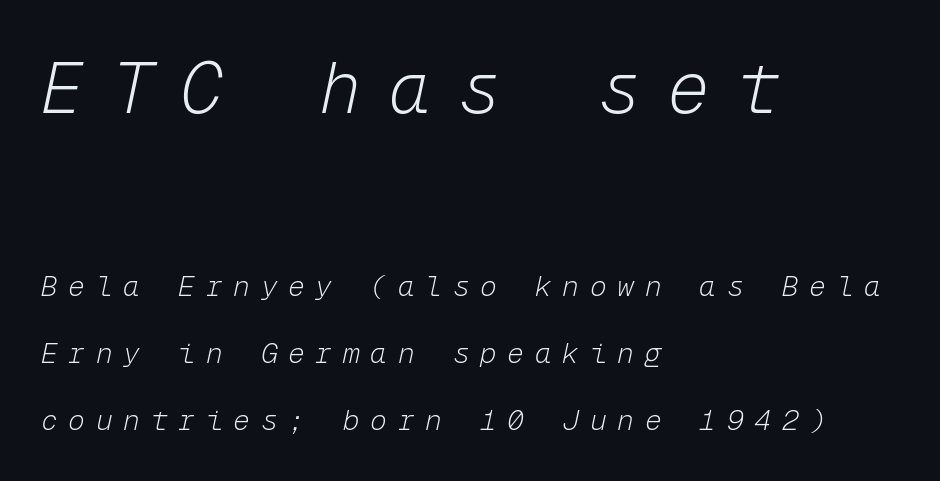
There is plenty of visible air inserted between adjacent glyphs. Widely set lines give the paragraph a tall, airy silhouette. The lettering tilts uniformly, giving the passage an italic look. These lines stack with their left ends in a neat column.
